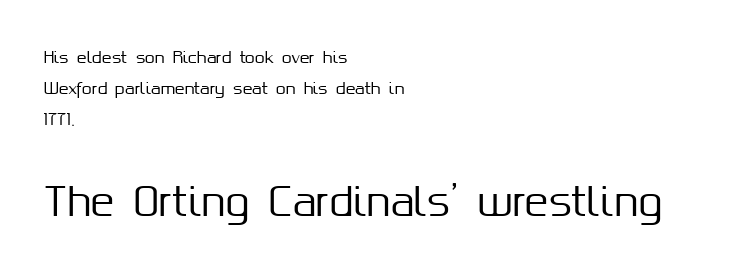
The image shows 39 px sans-serif type, upright; set left-aligned, loose line spacing (1.94x), normal letter spacing, not underlined; the second (bottom) block is 2.44x larger; medium stroke contrast and a medium x-height.
